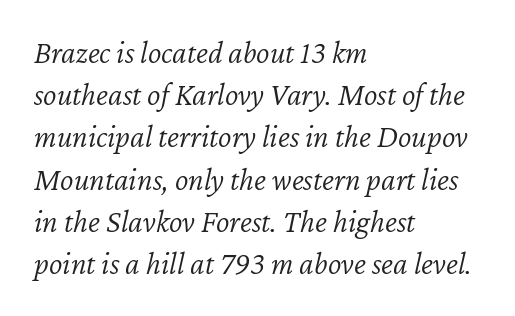
Only glyphs here, with clear space below each row. A normal amount of white space separates one row of letters from the next. The passage shown is not bold in any degree. Looks like regular typesetting: each glyph gets only the width it needs. Teacher's note: observe the even left margin — that is flush-left alignment. The specimen reads as italic at a glance.
